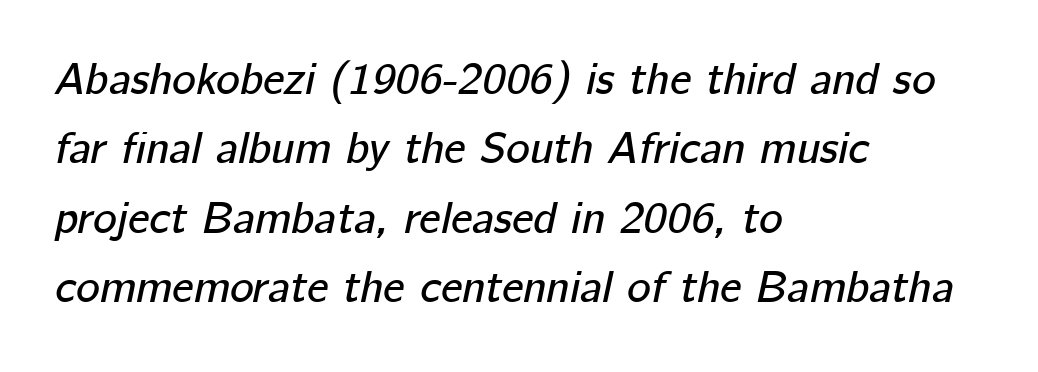
The rendering keeps characters at their native spacing. This sample is left-justified, so line endings fall wherever the words run out. The words here are not underlined. Evenly set lines give the paragraph a standard silhouette. Looks like regular typesetting: each glyph gets only the width it needs. The passage shown leans; its letterforms are oblique.
